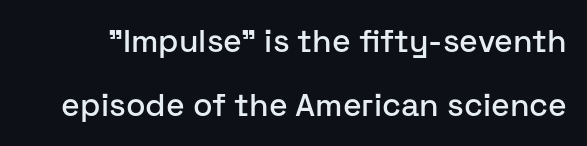
Type without underlining. Each letter keeps its own natural width here, so spacing adapts to shape. No italicization has been applied; the sample stays upright. Nothing unusual about the tracking: characters are spaced as the font intends.
